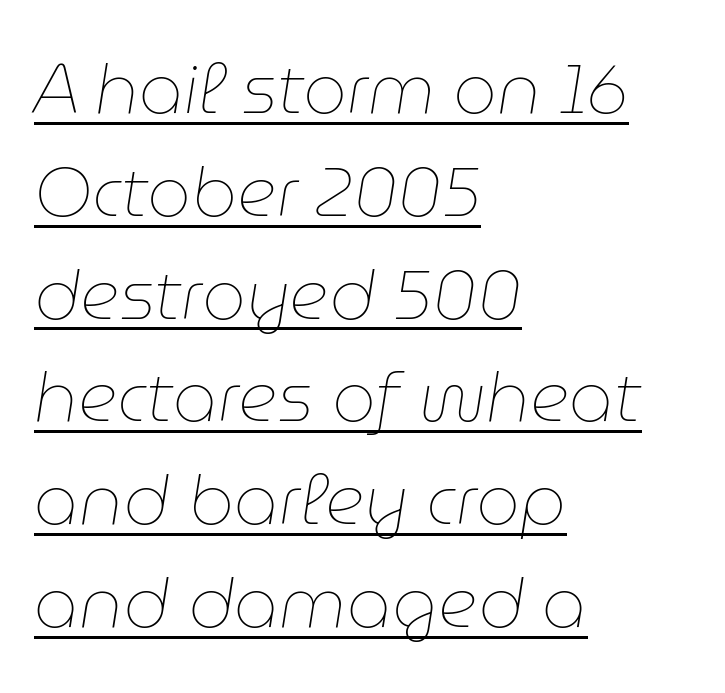
The text carries the slant typical of an italic or oblique font. Like a heading marked for emphasis, these lines bear an underscore. The paragraph has a hard left edge and a soft right edge. Vertical spacing — default. No heavy texture on the line: the type isn't bold.
